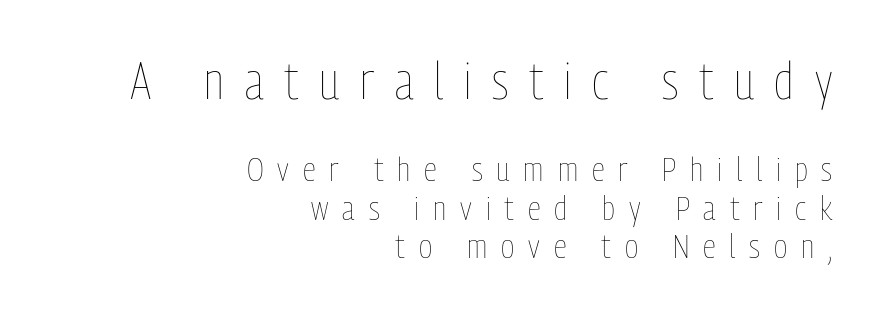
Q: Is the text bold? A: No.
Q: Is the text italic (slanted)? A: No, it is upright.
Q: Is the text underlined? A: No.
Q: How is the paragraph aligned? A: Right-aligned.
Q: Is the spacing between letters normal or unusually wide? A: Unusually wide.
Q: Is the spacing between lines tight, normal or loose? A: Tight.
Q: Which block of text is set in a larger size, the first (top) or the second (bottom)? A: The first (top) one.
Q: Width (condensed, normal, or wide)? A: Condensed.
Q: Stroke contrast? A: Low.
Q: x-height? A: Medium.
Q: Monospaced? A: No.
